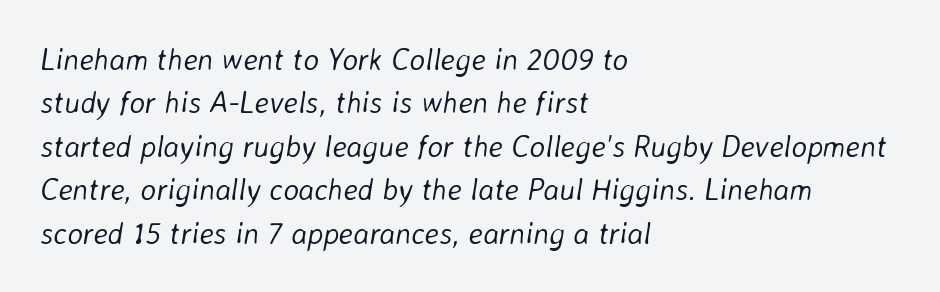
Q: Is the text bold? A: No.
Q: Is the text italic (slanted)? A: Yes, it leans right by about 8 degrees.
Q: Is the text underlined? A: No.
Q: How is the paragraph aligned? A: Left-aligned.
Q: Is the spacing between letters normal or unusually wide? A: Normal.
Q: Is the spacing between lines tight, normal or loose? A: Normal.
Q: Width (condensed, normal, or wide)? A: Normal.
Q: Stroke contrast? A: Low.
Q: x-height? A: Medium.
Q: Monospaced? A: No.
